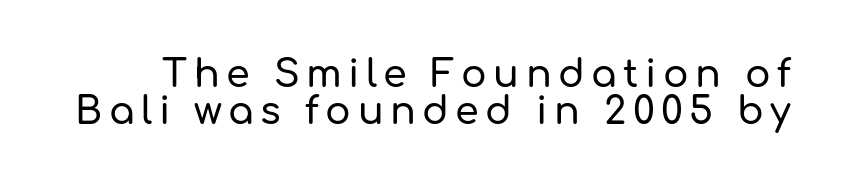
The image shows 38 px sans-serif type, upright; set tight line spacing (0.97x), not underlined; low stroke contrast and a medium x-height.
